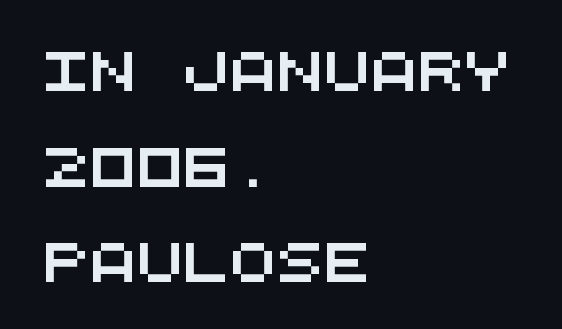
The rag falls on the right side of this text block. The letters march in equal steps, a hallmark of fixed-pitch type. The designer went with a sans here, leaving each stem footless. Does the leading feel generous? Absolutely, it's lavish. In terms of letterspacing, this is plain default setting.
